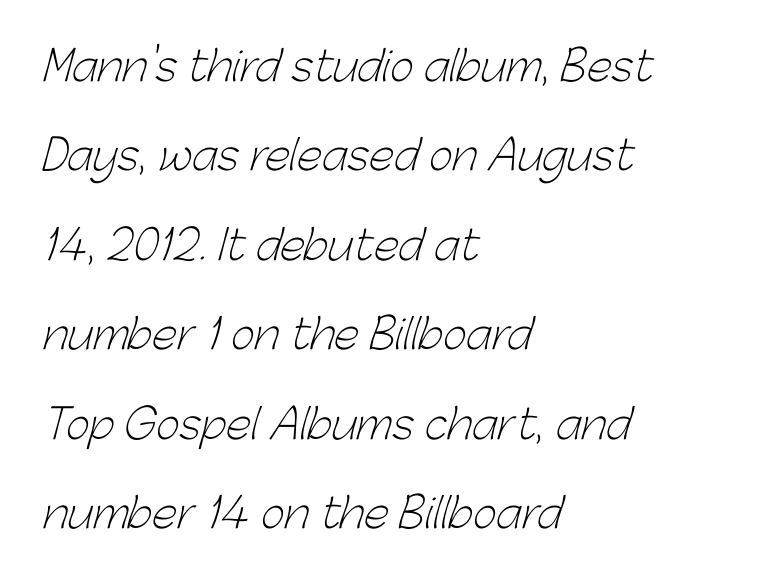
Layout note: lines flush left. Does the leading feel generous? Absolutely, it's lavish. Proportional: the letters do not fall into vertical columns. What stands out about the letter spacing? Nothing — it is the standard amount. Rule under the text: the space is simply empty.
